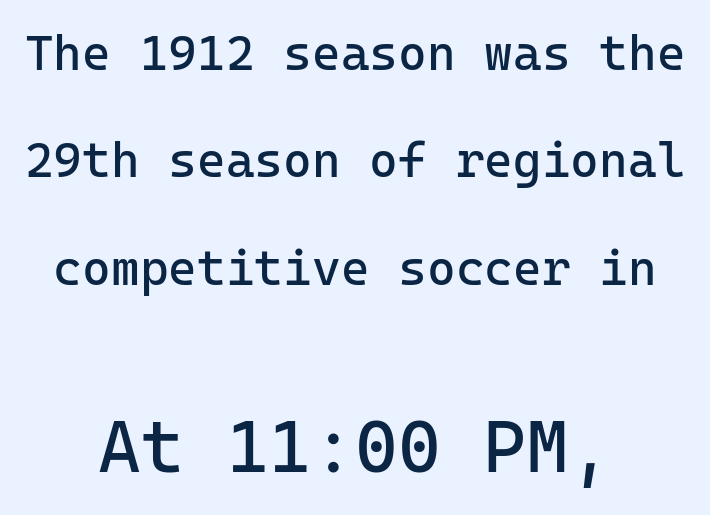
The image shows 73 px regular-weight sans-serif type, upright, monospaced; set centered, loose line spacing (2.19x), normal letter spacing, not underlined; the second (bottom) block is 1.49x larger; low stroke contrast and a medium x-height.
